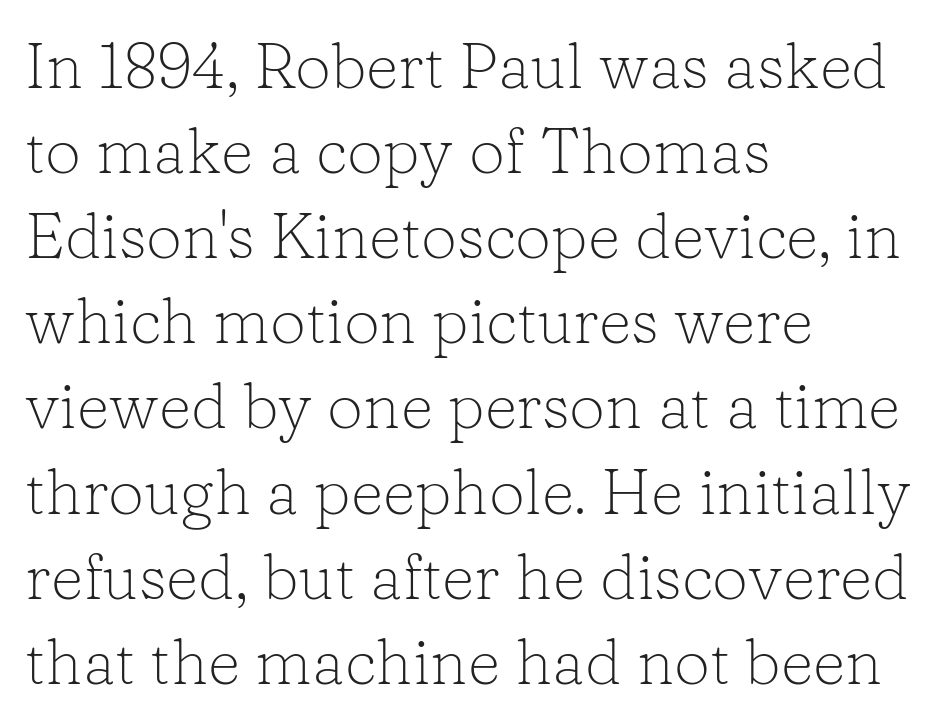
The image shows 64 px light serif type, upright; set left-aligned, normal line spacing (1.33x), normal letter spacing, not underlined; low stroke contrast and a medium x-height.
